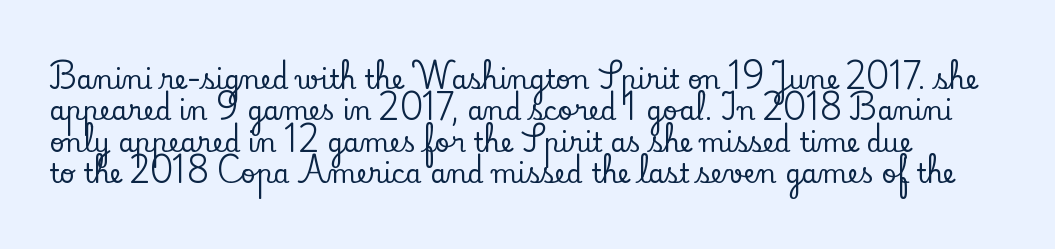
{"italic": "no", "underline": "no", "line_spacing_ratio": 1.21, "letter_spacing": "normal", "letter_spacing_em": 0.0, "glyph_px": 26}
